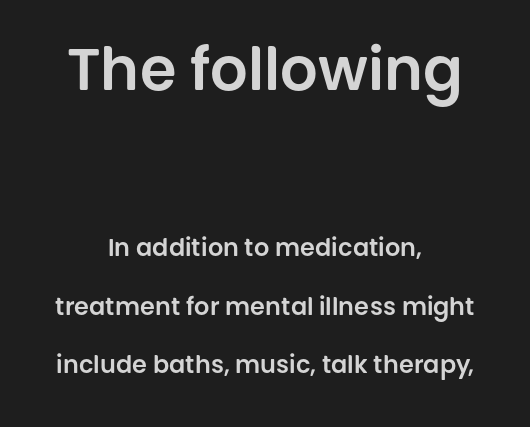
The zone under the glyphs is completely vacant. There is no visible air inserted between adjacent glyphs. A typesetter would mark this as roman, not italic. The space between consecutive lines is lavish. Think of a printed novel: that variable character pitch is what you see here.
